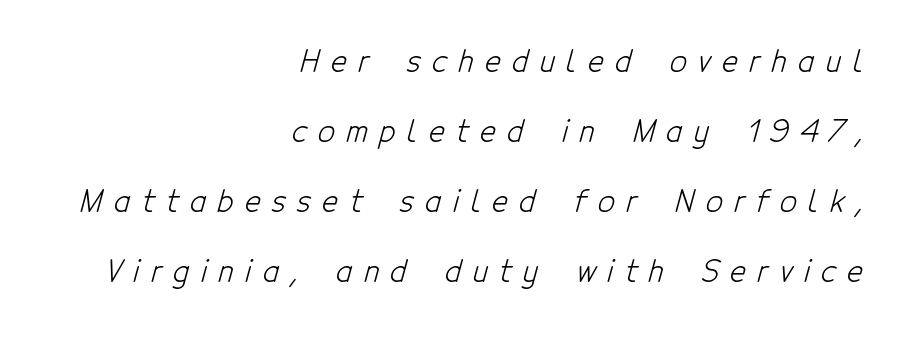
The line-height multiplier appears high, well above default. The type family on display is of the sans-serif kind. Descenders hang freely into open space. Leftover space on each line is placed entirely before the opening word. Each letter keeps its own natural width here, so spacing adapts to shape.
